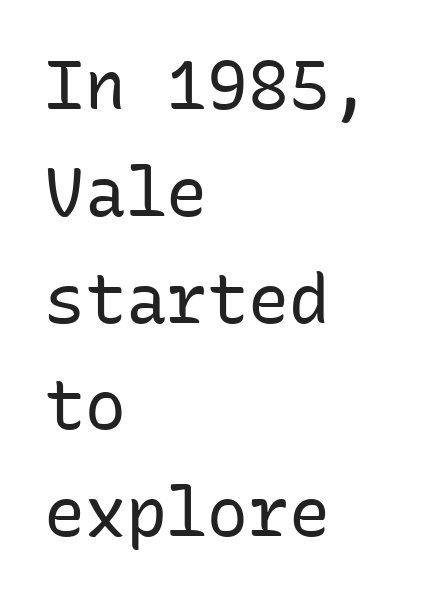
{"serif": "no", "italic": "no", "bold": "no", "weight": "regular", "width": "normal", "stroke_contrast": "low", "x_height": "medium", "monospaced": "yes", "underline": "no", "align": "left", "line_spacing": "normal", "line_spacing_ratio": 1.57, "letter_spacing": "normal", "letter_spacing_em": 0.0, "glyph_px": 68}
